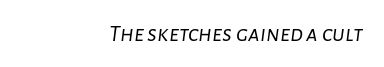
The image shows 24 px text type, italic (leaning right); set right-aligned, normal letter spacing, not underlined.
